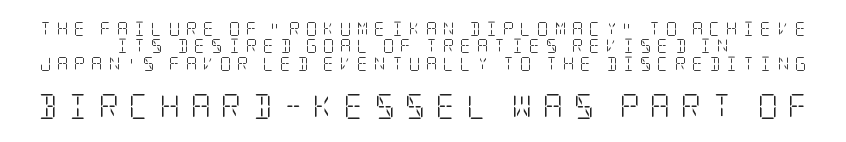
The image shows 25 px text type, upright; set centered, normal line spacing (1.25x), unusually wide letter spacing (+0.41 em), not underlined; the second (bottom) block is 1.79x larger.
